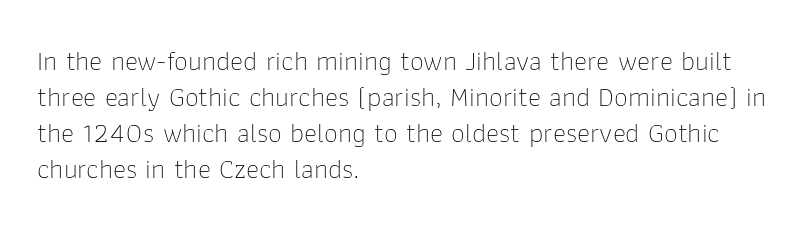
The image shows 28 px thin sans-serif type, upright; set left-aligned, normal line spacing (1.29x), normal letter spacing, not underlined; low stroke contrast and a medium x-height.
